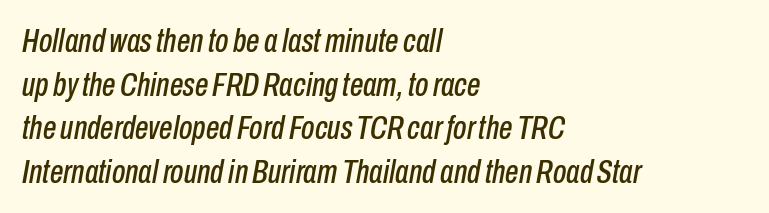
The image shows 34 px condensed type, italic (leaning right); set left-aligned, normal line spacing (1.28x), normal letter spacing, not underlined; low stroke contrast and a medium x-height.
